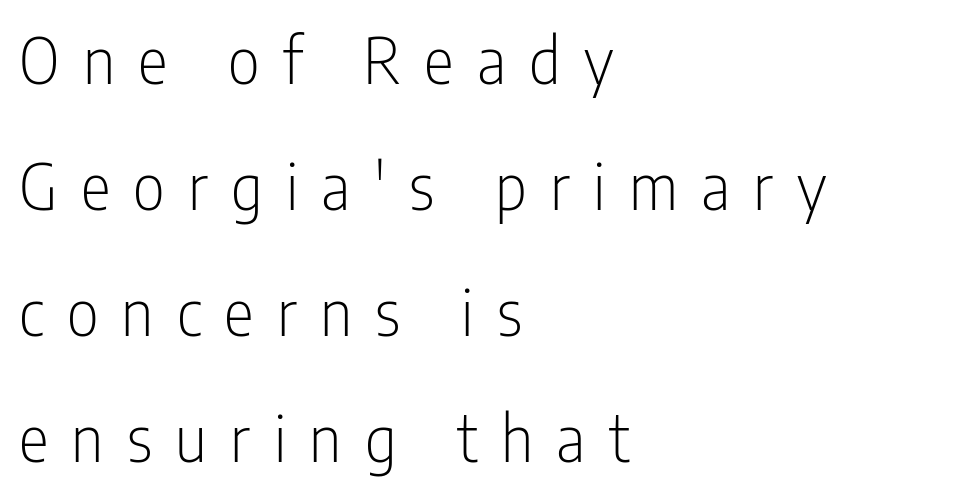
Q: Is the text bold? A: No.
Q: Is the text italic (slanted)? A: No, it is upright.
Q: Is the typeface a serif or a sans-serif typeface? A: Sans-serif.
Q: Is the text underlined? A: No.
Q: How is the paragraph aligned? A: Left-aligned.
Q: Is the spacing between letters normal or unusually wide? A: Unusually wide.
Q: Is the spacing between lines tight, normal or loose? A: Loose.
Q: Width (condensed, normal, or wide)? A: Condensed.
Q: Stroke contrast? A: Low.
Q: x-height? A: Medium.
Q: Monospaced? A: No.
